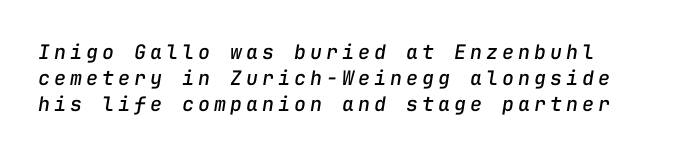
{"italic": "yes", "lean": "right", "slant_degrees": 9, "underline": "no", "line_spacing": "normal", "line_spacing_ratio": 1.29, "letter_spacing": "wide", "letter_spacing_em": 0.2, "glyph_px": 20}
